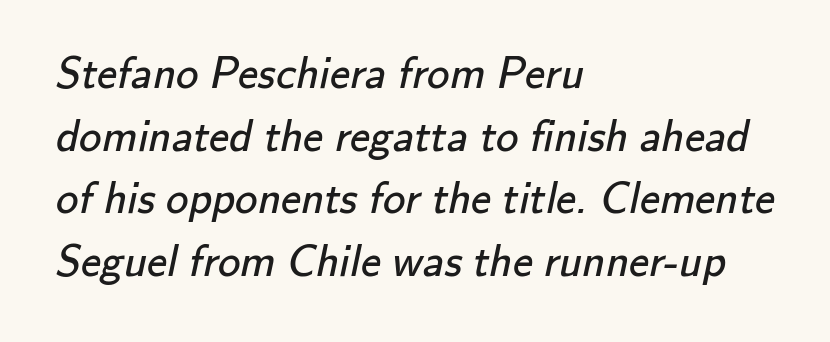
The image shows 45 px regular-weight sans-serif type; set left-aligned, normal line spacing (1.39x), normal letter spacing, not underlined; low stroke contrast and a small x-height.
